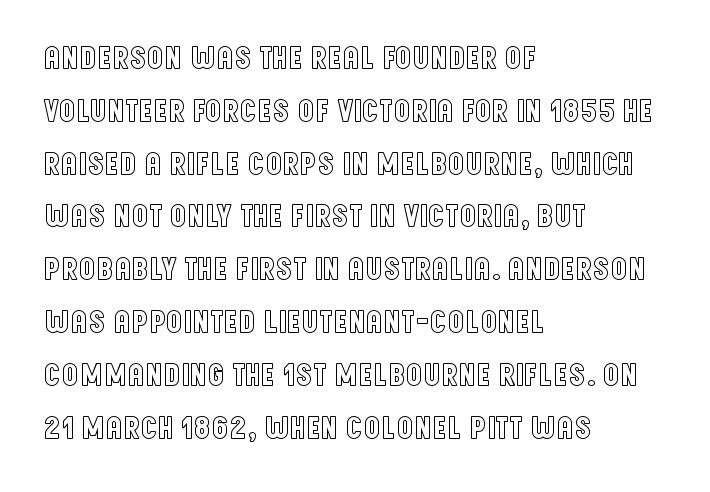
If you drew a ruler down the left edge, every line would touch it. Tall strokes in this sample are plumb rather than angled. A clean baseline with only descenders dipping below it. Varying glyph widths throughout — classic text-font behaviour.
